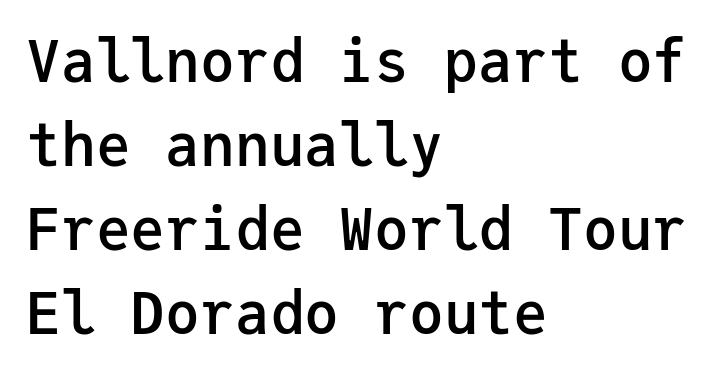
The image shows 58 px semibold sans-serif type, upright, monospaced; set left-aligned, normal line spacing (1.45x), normal letter spacing, not underlined; low stroke contrast and a medium x-height.
